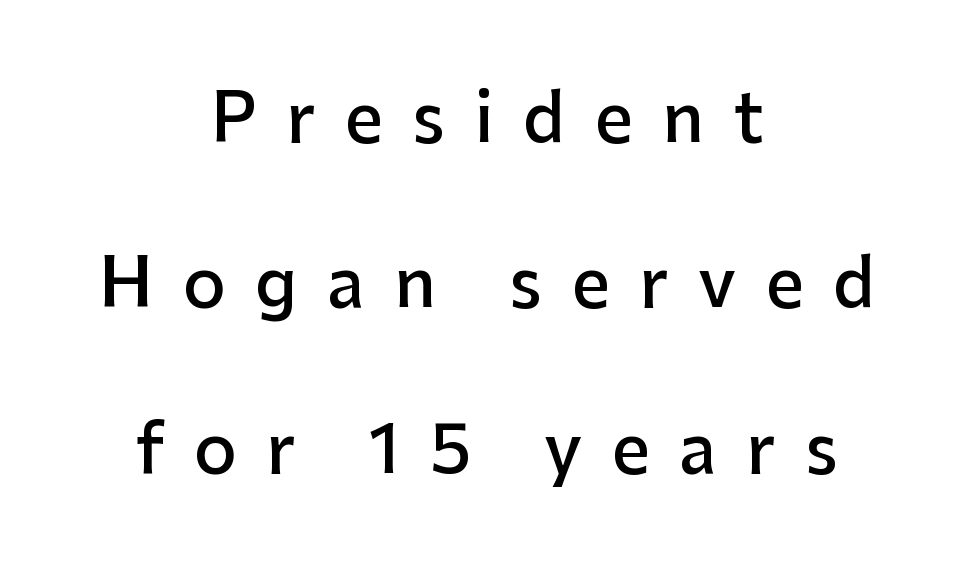
{"serif": "no", "italic": "no", "bold": "semi", "weight": "semibold", "width": "normal", "stroke_contrast": "low", "x_height": "medium", "monospaced": "no", "underline": "no", "align": "center", "line_spacing": "loose", "line_spacing_ratio": 2.47, "letter_spacing": "wide", "letter_spacing_em": 0.44, "glyph_px": 67}
